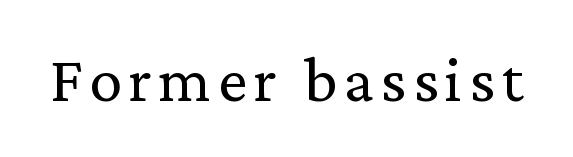
{"serif": "yes", "italic": "no", "bold": "no", "weight": "regular", "width": "normal", "stroke_contrast": "low", "x_height": "medium", "monospaced": "no", "underline": "no", "glyph_px": 66}
